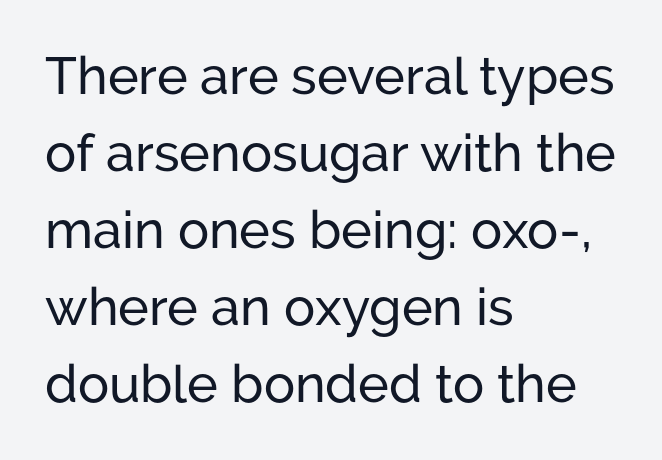
{"serif": "no", "italic": "no", "width": "normal", "stroke_contrast": "low", "x_height": "medium", "monospaced": "no", "underline": "no", "align": "left", "line_spacing": "normal", "line_spacing_ratio": 1.48, "letter_spacing": "normal", "letter_spacing_em": 0.0, "glyph_px": 52}
